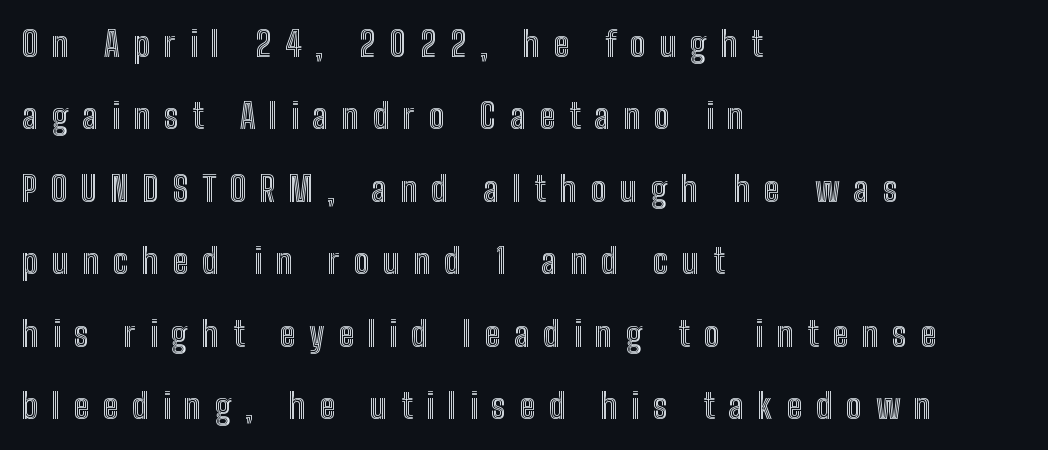
Q: Is the text italic (slanted)? A: No, it is upright.
Q: Is the text underlined? A: No.
Q: How is the paragraph aligned? A: Left-aligned.
Q: Is the spacing between letters normal or unusually wide? A: Unusually wide.
Q: Is the spacing between lines tight, normal or loose? A: Loose.
Q: Width (condensed, normal, or wide)? A: Condensed.
Q: x-height? A: Medium.
Q: Monospaced? A: No.
